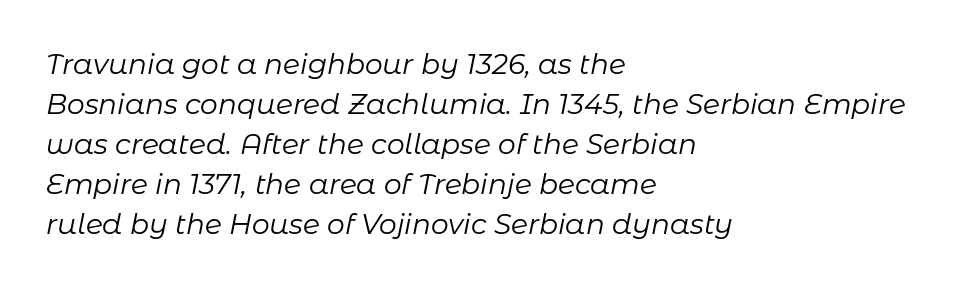
The image shows 28 px regular-weight type, italic (leaning right); set left-aligned, normal line spacing (1.43x), normal letter spacing, not underlined; low stroke contrast and a medium x-height.
